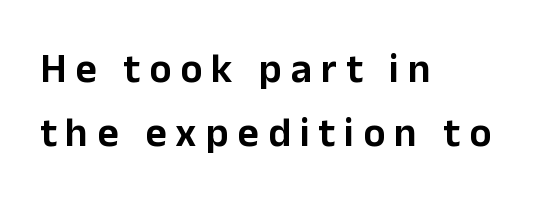
{"serif": "no", "italic": "no", "width": "normal", "stroke_contrast": "low", "x_height": "medium", "monospaced": "no", "underline": "no", "align": "left", "line_spacing": "normal", "line_spacing_ratio": 1.56, "letter_spacing": "wide", "letter_spacing_em": 0.22, "glyph_px": 41}
